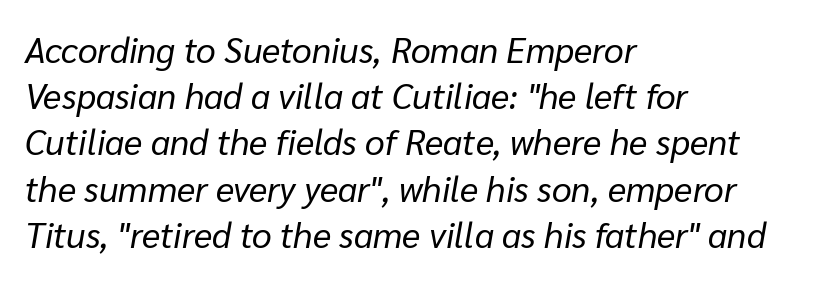
Typeset ragged right — the left edge is the straight one. Do the characters align in a grid? No, the font is proportional. A typesetter would call this zero additional tracking. Horizontal bands of white between lines are of average thickness. A bare baseline throughout the passage.
